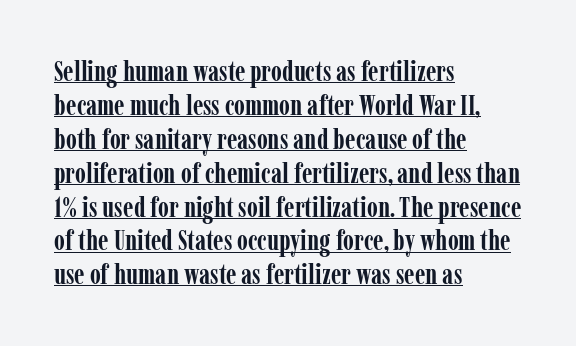
{"serif": "yes", "italic": "no", "bold": "yes", "weight": "semibold", "width": "condensed", "stroke_contrast": "low", "x_height": "medium", "monospaced": "no", "underline": "yes", "align": "left", "line_spacing_ratio": 1.21, "letter_spacing": "normal", "letter_spacing_em": 0.0, "glyph_px": 28}
